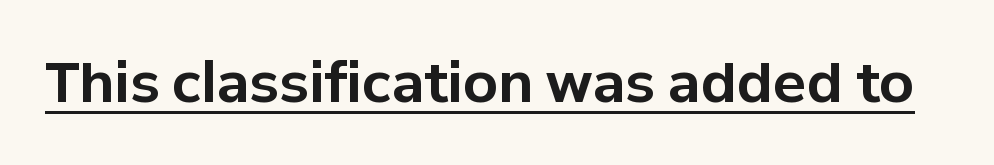
{"serif": "no", "italic": "no", "bold": "yes", "weight": "bold", "width": "normal", "stroke_contrast": "low", "x_height": "medium", "monospaced": "no", "underline": "yes", "letter_spacing": "normal", "letter_spacing_em": 0.0, "glyph_px": 55}
